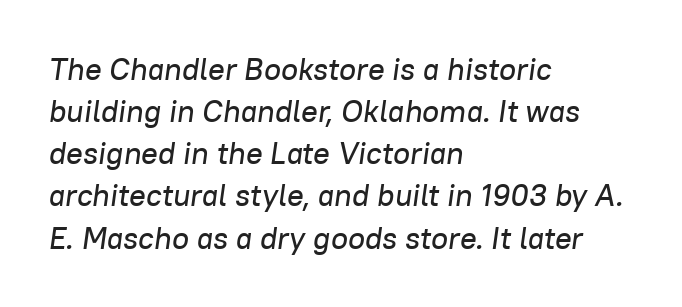
Character widths vary here, with narrow letters taking less room than wide ones. Line starts are locked; line ends wander. Each row of text sits above clean, open space. The whole block is typeset with a tilt. Compared with typical body copy, the letter spacing here is the same. Evenly set lines give the paragraph a standard silhouette.
